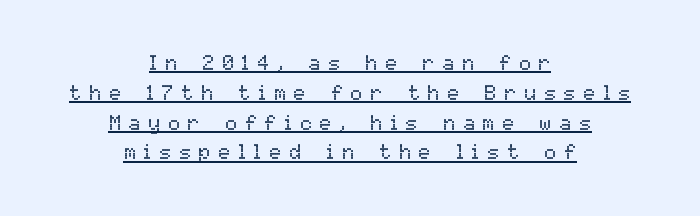
Q: Is the text bold? A: No.
Q: Is the text italic (slanted)? A: No, it is upright.
Q: Is the text underlined? A: Yes.
Q: How is the paragraph aligned? A: Centered.
Q: Is the spacing between letters normal or unusually wide? A: Unusually wide.
Q: Is the spacing between lines tight, normal or loose? A: Normal.
